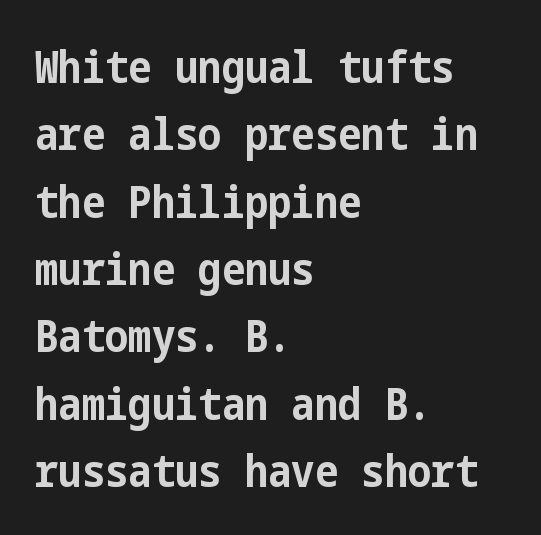
Short note: letters normally spaced. Does the copy run flush right? No — it runs flush left. The glyphs in this specimen are sans serif. The leading is moderate, giving the passage an even texture.
